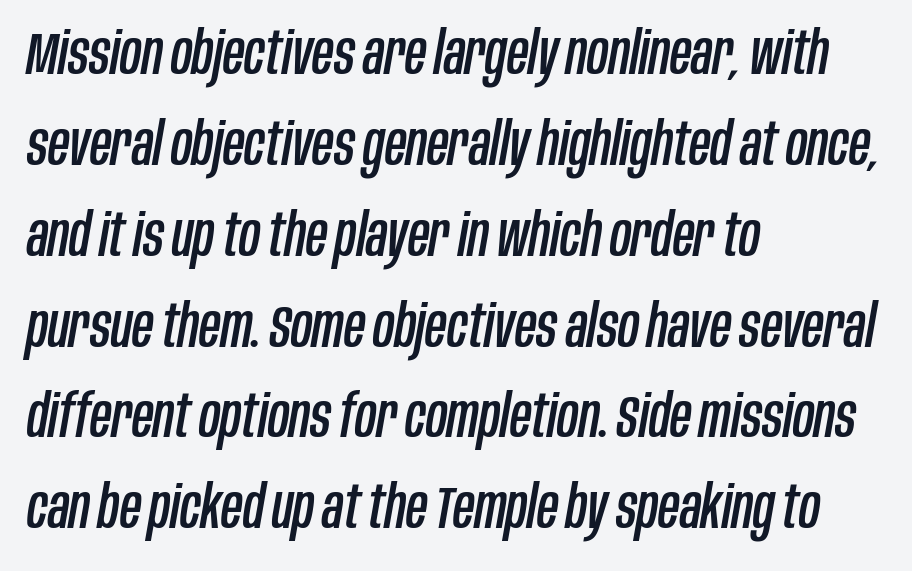
{"italic": "yes", "lean": "right", "slant_degrees": 10, "width": "condensed", "stroke_contrast": "low", "x_height": "large", "monospaced": "no", "underline": "no", "align": "left", "line_spacing": "normal", "line_spacing_ratio": 1.54, "letter_spacing": "normal", "letter_spacing_em": 0.0, "glyph_px": 59}
